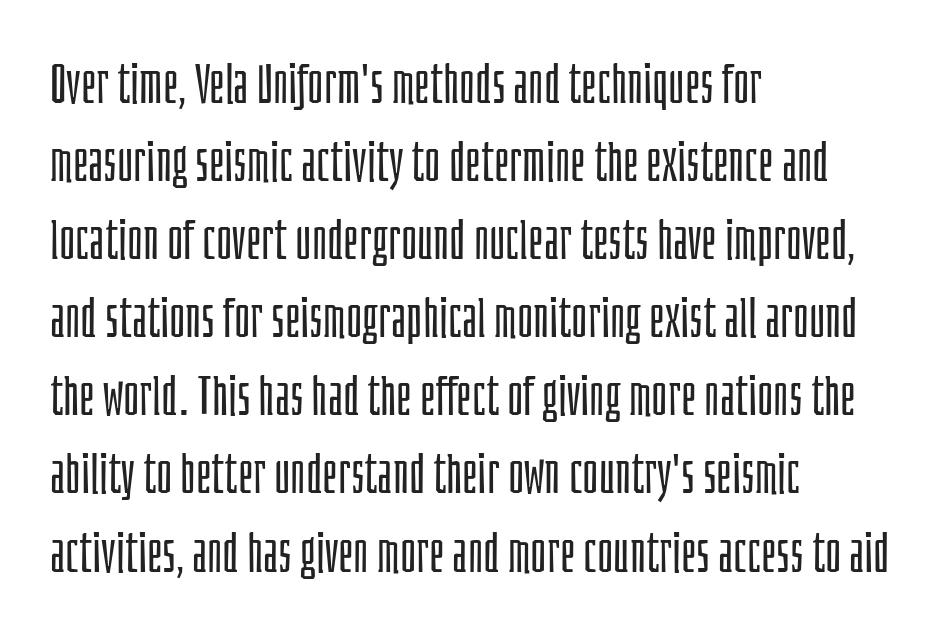
{"serif": "no", "italic": "no", "bold": "no", "weight": "light", "width": "condensed", "stroke_contrast": "low", "x_height": "large", "monospaced": "no", "underline": "no", "align": "left", "line_spacing": "normal", "line_spacing_ratio": 1.42, "letter_spacing": "normal", "letter_spacing_em": 0.0, "glyph_px": 55}
